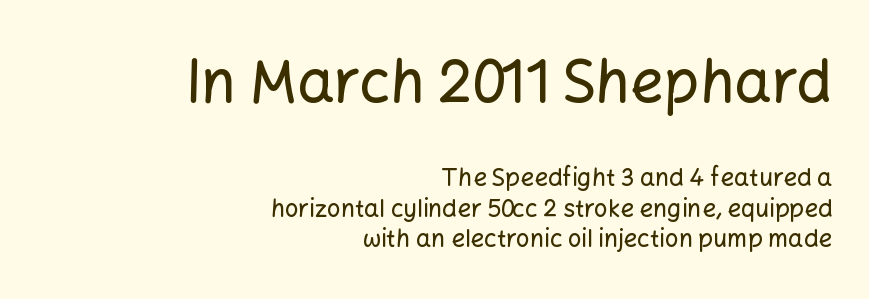
Casual observation: everything's shoved over to the right. Honestly, there is no underline to notice here at all. The face used here is proportionally spaced, like ordinary book or web type. The rows are spaced the way most documents space them. Character size in the leading block exceeds that of the trailing block.
